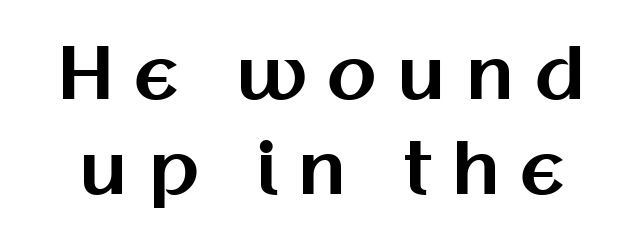
Q: Is the text bold? A: Yes.
Q: Is the text italic (slanted)? A: No, it is upright.
Q: Is the typeface a serif or a sans-serif typeface? A: Sans-serif.
Q: Is the text underlined? A: No.
Q: Is the spacing between letters normal or unusually wide? A: Unusually wide.
Q: Is the spacing between lines tight, normal or loose? A: Normal.
Q: Width (condensed, normal, or wide)? A: Normal.
Q: Stroke contrast? A: Medium.
Q: x-height? A: Medium.
Q: Monospaced? A: No.
